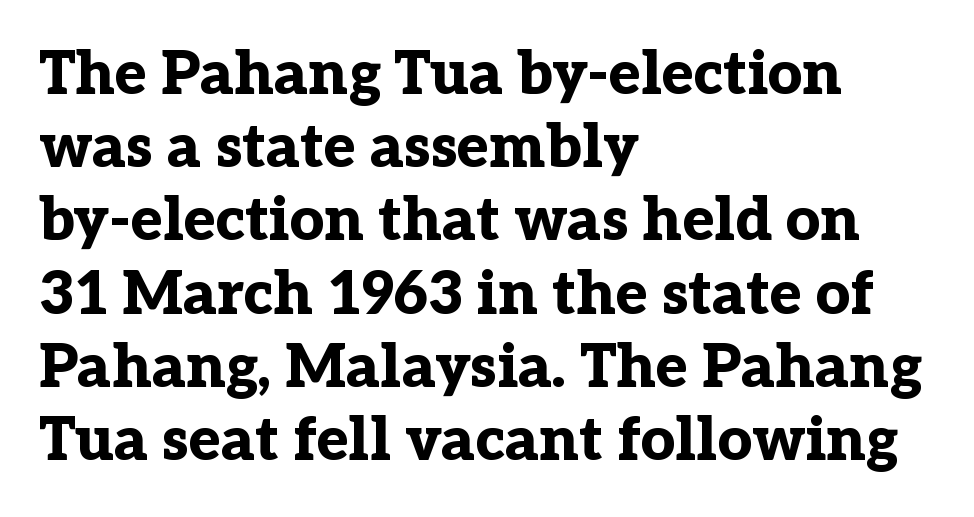
{"serif": "yes", "italic": "no", "bold": "yes", "weight": "bold", "width": "normal", "stroke_contrast": "low", "x_height": "medium", "monospaced": "no", "underline": "no", "align": "left", "line_spacing_ratio": 1.22, "letter_spacing": "normal", "letter_spacing_em": 0.0, "glyph_px": 60}
